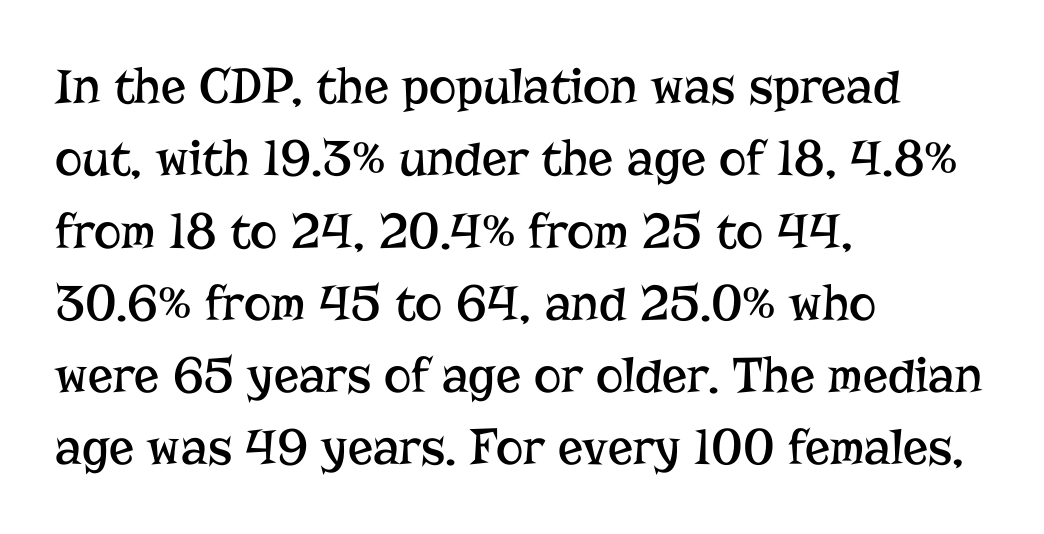
Q: Is the text bold? A: No.
Q: Is the text italic (slanted)? A: No, it is upright.
Q: Is the typeface a serif or a sans-serif typeface? A: Serif.
Q: Is the text underlined? A: No.
Q: How is the paragraph aligned? A: Left-aligned.
Q: Is the spacing between letters normal or unusually wide? A: Normal.
Q: Is the spacing between lines tight, normal or loose? A: Normal.
Q: Width (condensed, normal, or wide)? A: Normal.
Q: Stroke contrast? A: Low.
Q: x-height? A: Medium.
Q: Monospaced? A: No.
